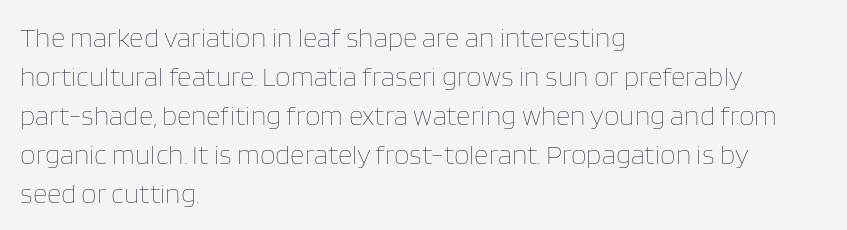
{"italic": "no", "bold": "no", "weight": "thin", "width": "normal", "stroke_contrast": "low", "x_height": "large", "monospaced": "no", "underline": "no", "align": "left", "line_spacing": "normal", "line_spacing_ratio": 1.39, "letter_spacing": "normal", "letter_spacing_em": 0.0, "glyph_px": 28}
